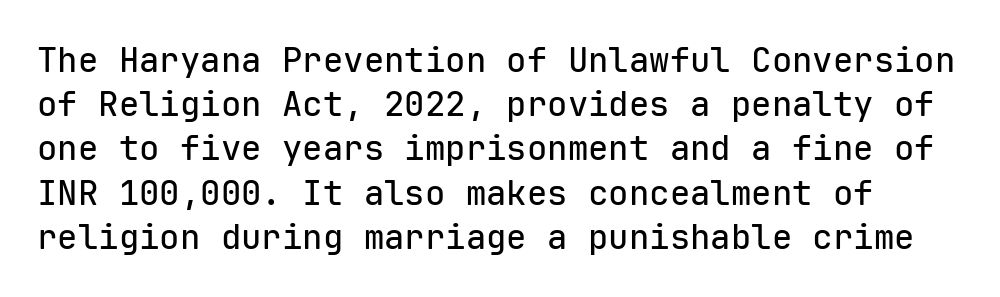
Q: Is the text italic (slanted)? A: No, it is upright.
Q: Is the typeface a serif or a sans-serif typeface? A: Sans-serif.
Q: Is the text underlined? A: No.
Q: Is the spacing between letters normal or unusually wide? A: Normal.
Q: Is the spacing between lines tight, normal or loose? A: Normal.
Q: Width (condensed, normal, or wide)? A: Normal.
Q: Stroke contrast? A: Low.
Q: x-height? A: Medium.
Q: Monospaced? A: Yes.
